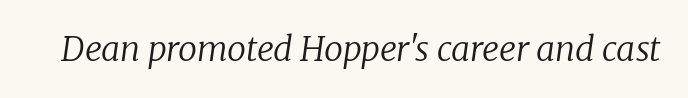
The image shows 34 px regular-weight serif type, italic (leaning right); set normal letter spacing, not underlined; low stroke contrast and a medium x-height.
